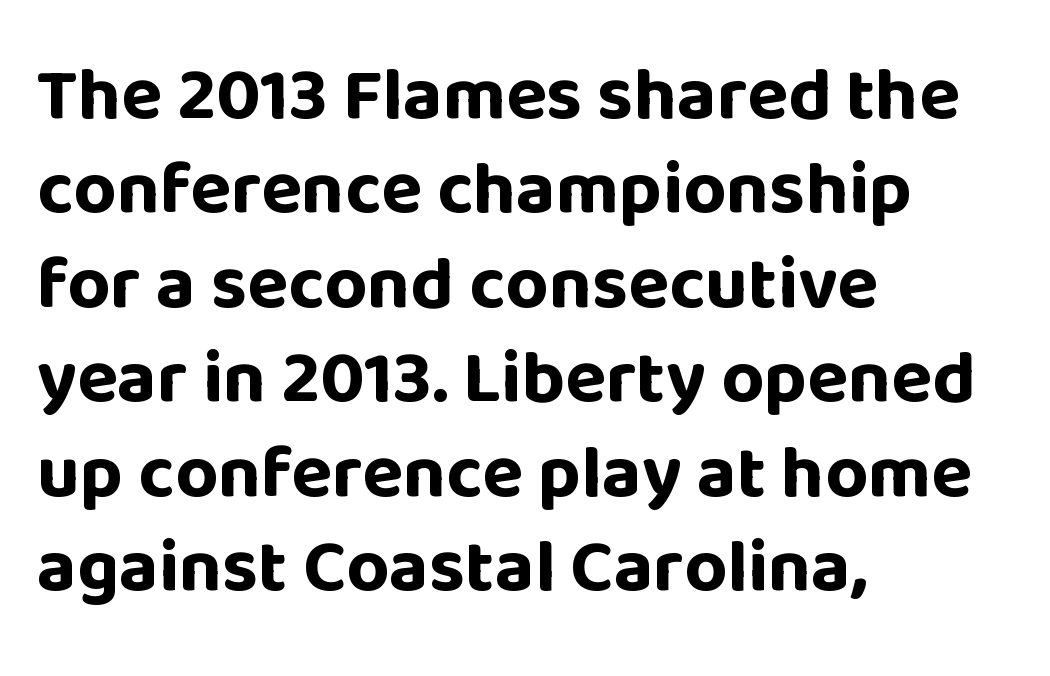
{"serif": "no", "italic": "no", "bold": "yes", "weight": "bold", "width": "normal", "stroke_contrast": "low", "x_height": "large", "monospaced": "no", "underline": "no", "align": "left", "line_spacing": "normal", "line_spacing_ratio": 1.26, "letter_spacing": "normal", "letter_spacing_em": 0.0, "glyph_px": 75}
